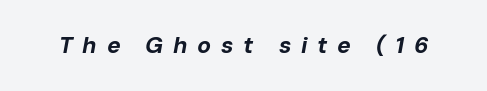
{"italic": "yes", "lean": "right", "slant_degrees": 10, "bold": "yes", "underline": "no", "letter_spacing": "wide", "letter_spacing_em": 0.42, "glyph_px": 23}
